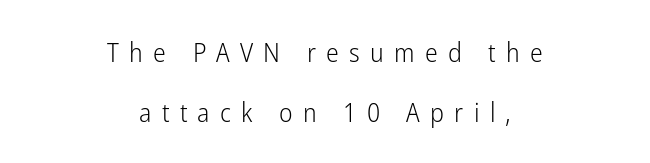
{"italic": "no", "bold": "no", "underline": "no", "align": "center", "line_spacing": "loose", "line_spacing_ratio": 2.21, "letter_spacing": "wide", "letter_spacing_em": 0.38, "glyph_px": 27}
